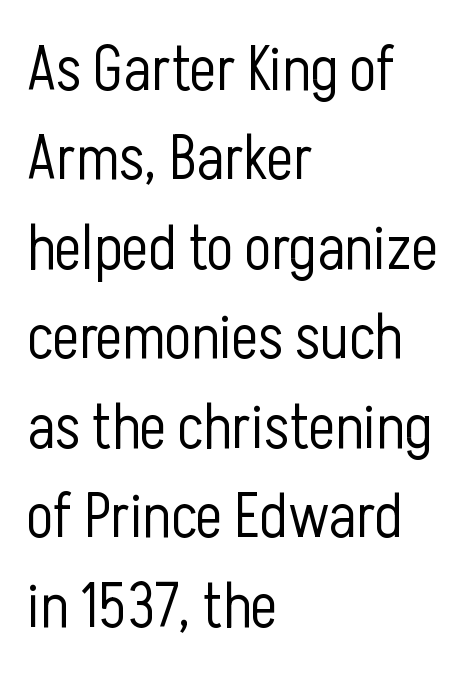
The lettering holds an erect, upright posture throughout. Nobody touched the tracking dial on this one. The passage shown stacks its lines at a standard gap. All the whitespace from short lines collects on the right.
